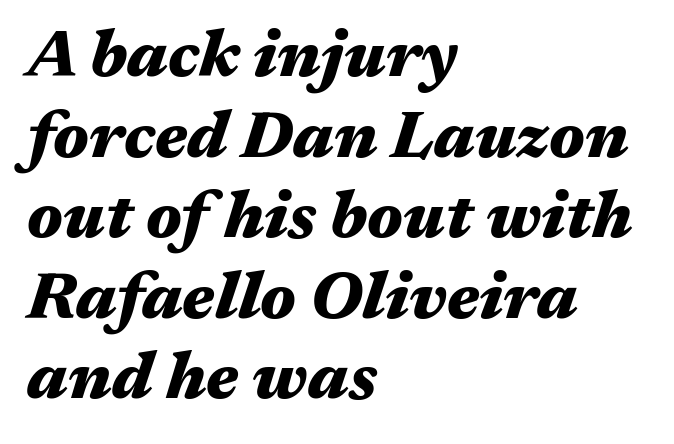
The image shows 66 px heavy, wide type, italic (leaning right); set left-aligned, line spacing 1.22x, normal letter spacing, not underlined; medium stroke contrast and a medium x-height.
